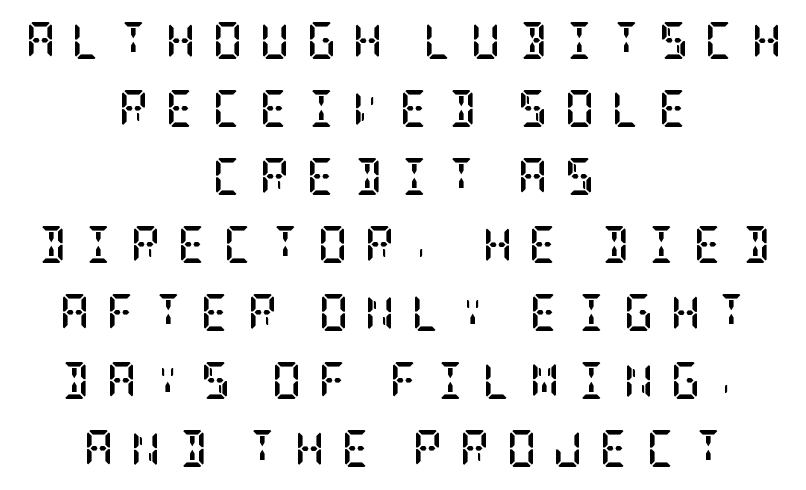
The image shows 37 px semibold, condensed serif type, upright; set centered, line spacing 1.84x, unusually wide letter spacing (+0.45 em), not underlined; low stroke contrast and a large x-height.
